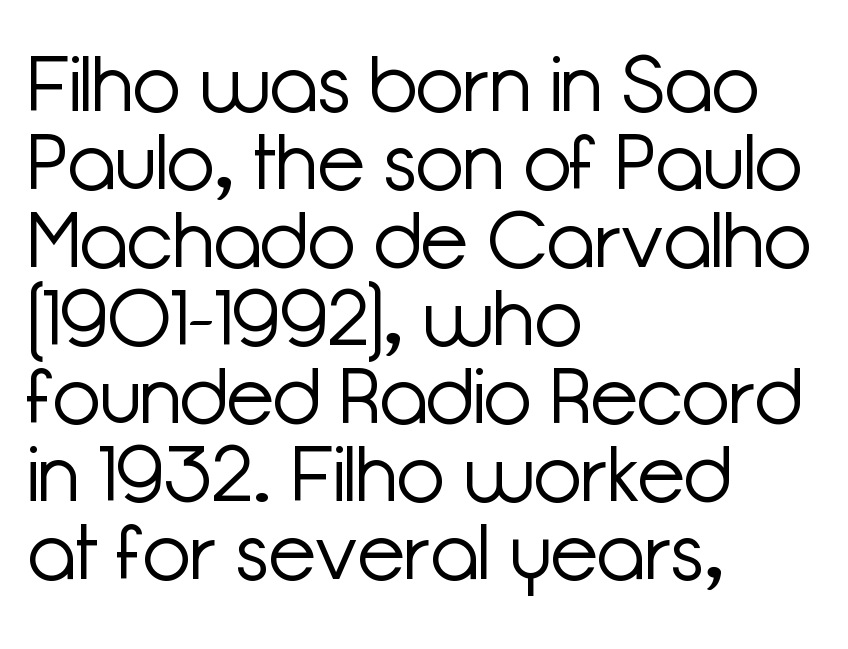
The image shows 78 px light sans-serif type, upright; set left-aligned, tight line spacing (1.0x), normal letter spacing, not underlined; low stroke contrast and a medium x-height.
